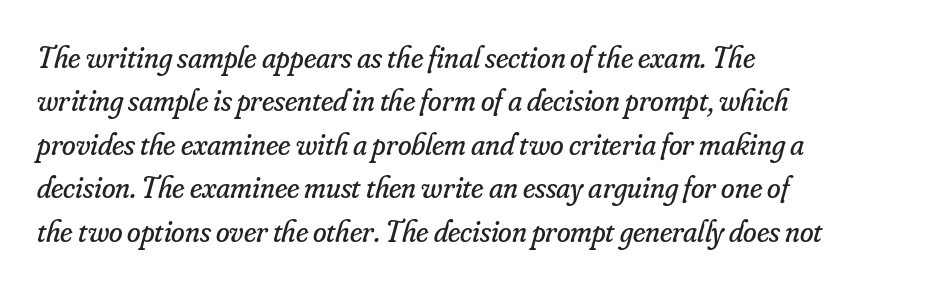
Does the type have serifs? Yes, each stem ends in a small foot. The weight tops out at a normal text grade. A normal amount of white space separates one row of letters from the next. The typography opts for an oblique posture over an upright one. A classic flush-left, rag-right setting is used for this passage.
